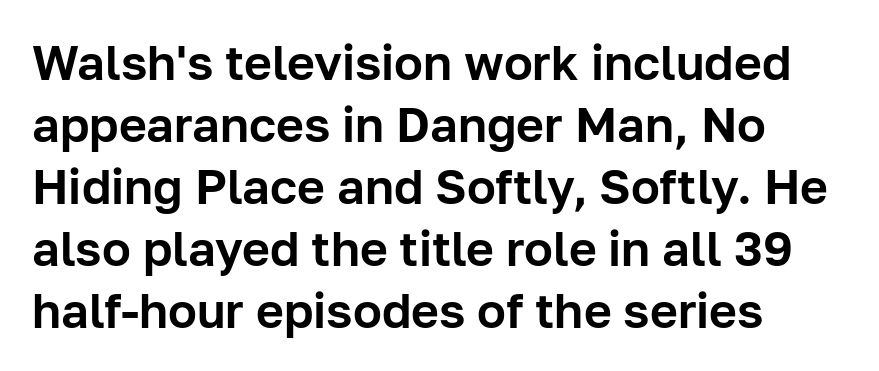
Serif or sans? Sans — the stroke terminals are bare. The typography opts for an upright posture over an oblique one. These lines stack with their left ends in a neat column. Spacing between characters is what you'd get straight out of the box. Vertical spacing — default. Looks like regular typesetting: each glyph gets only the width it needs.
